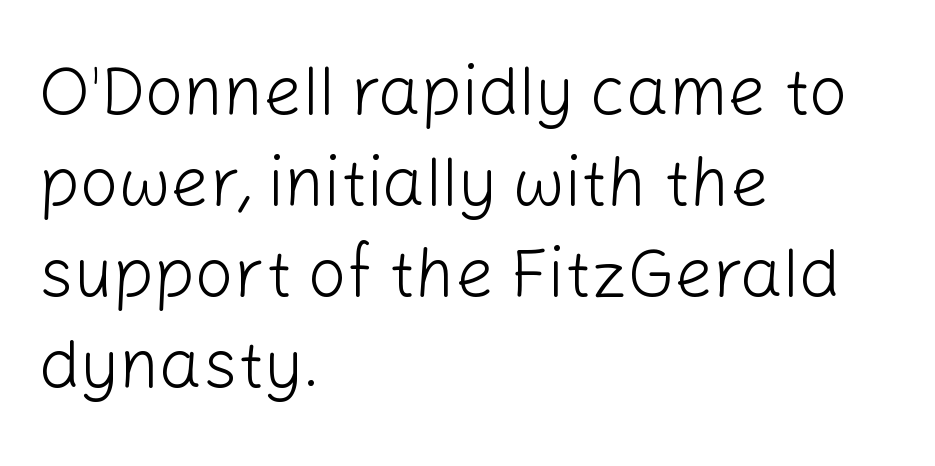
The image shows 68 px light sans-serif type, upright; set left-aligned, normal line spacing (1.34x), normal letter spacing, not underlined; low stroke contrast and a medium x-height.
